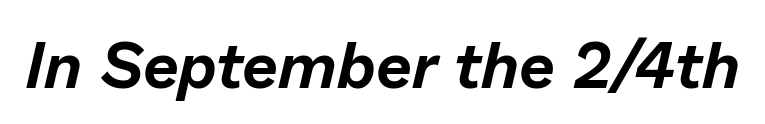
Q: Is the text italic (slanted)? A: Yes, it leans right by about 13 degrees.
Q: Is the text underlined? A: No.
Q: Is the spacing between letters normal or unusually wide? A: Normal.
Q: Width (condensed, normal, or wide)? A: Normal.
Q: Stroke contrast? A: Low.
Q: x-height? A: Medium.
Q: Monospaced? A: No.
